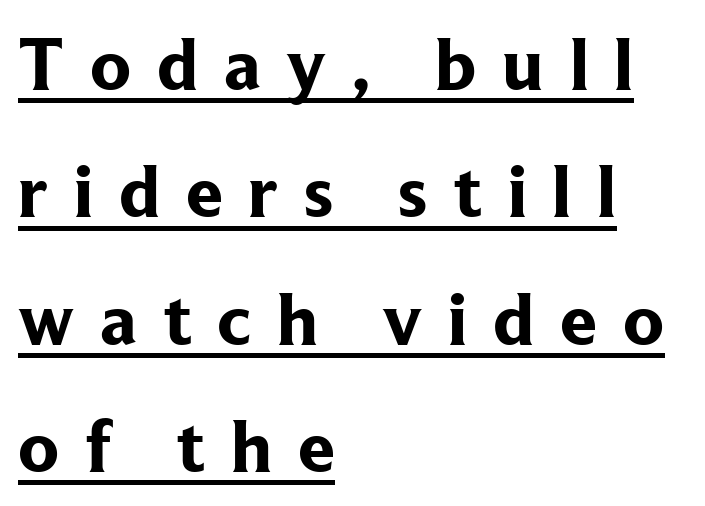
{"serif": "yes", "italic": "no", "bold": "yes", "weight": "bold", "width": "normal", "stroke_contrast": "low", "x_height": "medium", "monospaced": "no", "underline": "yes", "align": "left", "line_spacing_ratio": 1.72, "letter_spacing": "wide", "letter_spacing_em": 0.35, "glyph_px": 74}
